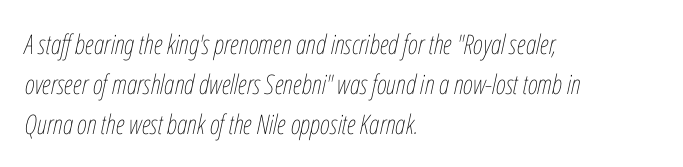
Tracking value appears to be zero — textbook default spacing. No letter is thick-stroked: the sample isn't bold. The passage shown leans; its letterforms are oblique. Every row of glyphs begins at an identical x-position on the left.
